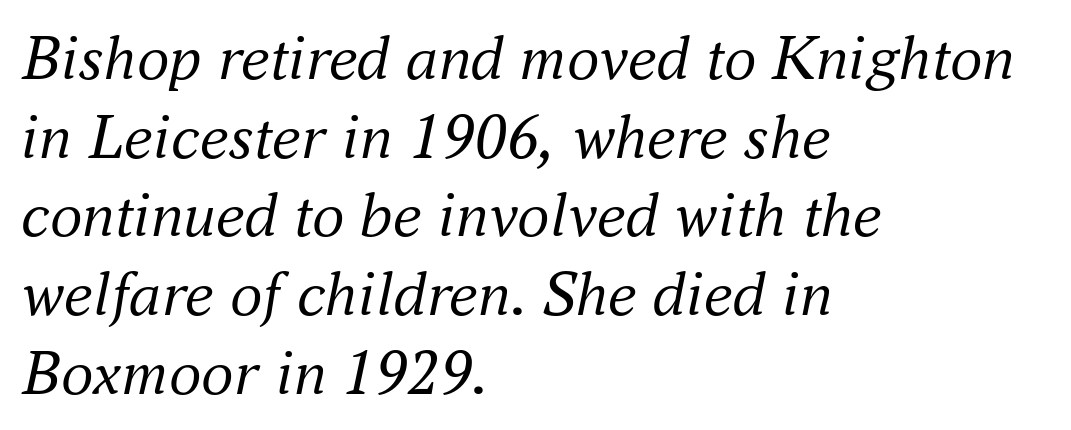
Yep, those are serifs on the letters. The area under the type is left untouched. The passage shown is typed in a proportional face where columns would drift. The passage is arranged the way most books set body copy — flush left.
